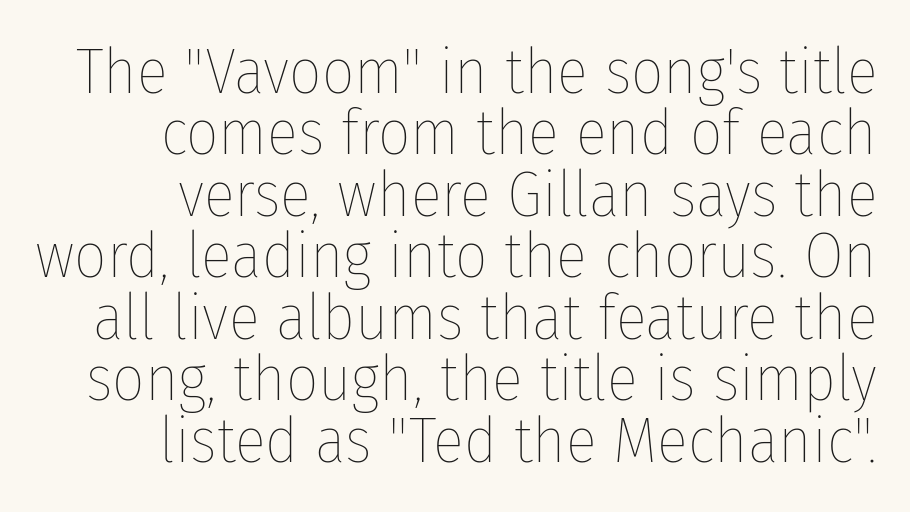
{"italic": "no", "bold": "no", "weight": "thin", "width": "condensed", "stroke_contrast": "low", "x_height": "medium", "monospaced": "no", "underline": "no", "align": "right", "line_spacing": "tight", "line_spacing_ratio": 0.96, "letter_spacing": "normal", "letter_spacing_em": 0.0, "glyph_px": 64}
